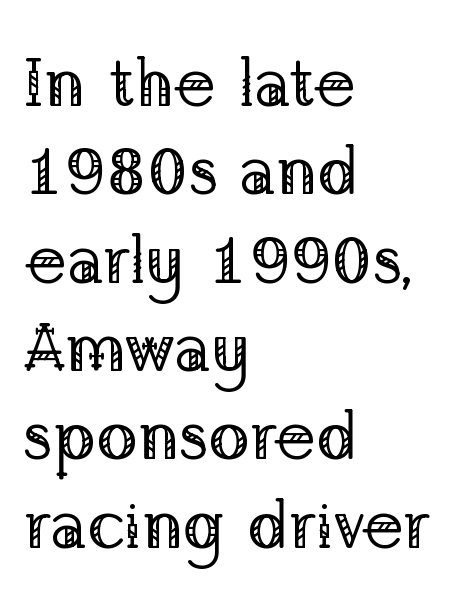
These lines stack with their left ends in a neat column. Character widths vary here, with narrow letters taking less room than wide ones. Plain, unruled lines of type. Is the type heavy? It reads as light-to-regular instead. This rendering leaves character spacing at its baseline value.
